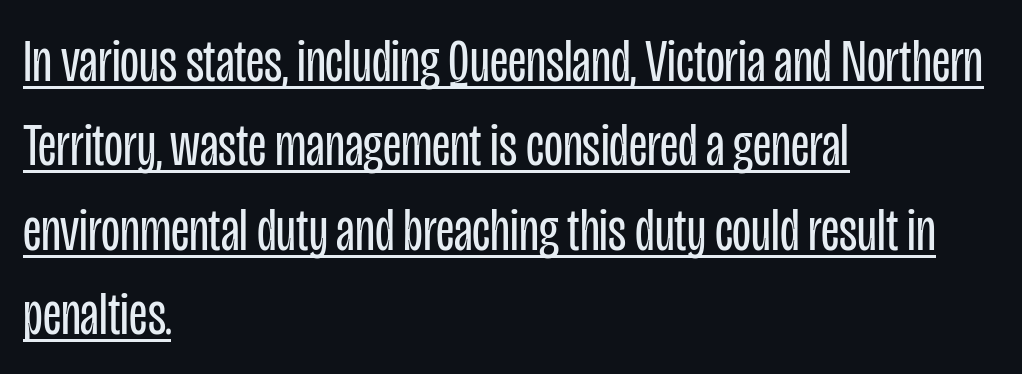
The image shows 62 px regular-weight, condensed sans-serif type, upright; set left-aligned, normal line spacing (1.36x), normal letter spacing, underlined; low stroke contrast and a large x-height.
